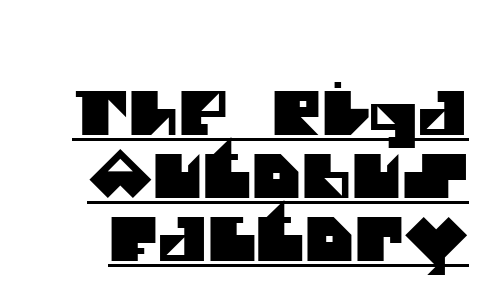
{"serif": "no", "width": "normal", "stroke_contrast": "medium", "x_height": "large", "monospaced": "no", "underline": "yes", "line_spacing": "tight", "line_spacing_ratio": 1.05, "letter_spacing": "normal", "letter_spacing_em": 0.0, "glyph_px": 60}
